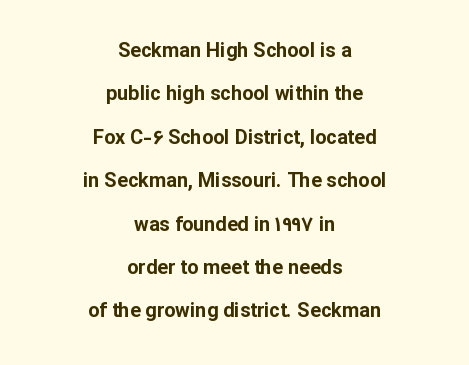
{"italic": "no", "bold": "yes", "underline": "no", "align": "center", "line_spacing": "loose", "line_spacing_ratio": 2.17, "letter_spacing": "normal", "letter_spacing_em": 0.0, "glyph_px": 20}
